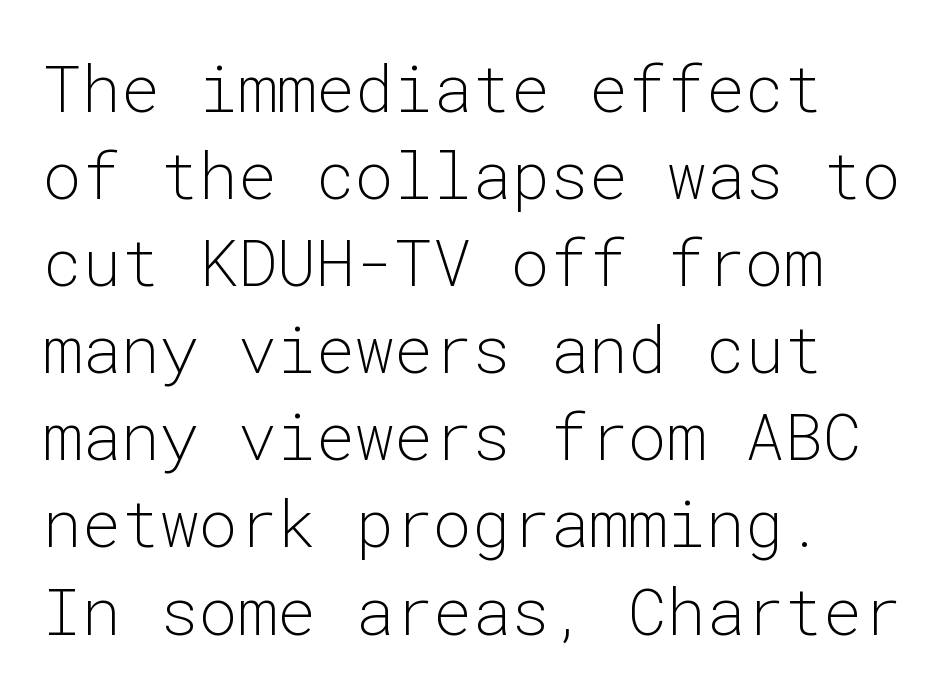
The image shows 65 px light sans-serif type, upright, monospaced; set normal line spacing (1.34x), normal letter spacing, not underlined; low stroke contrast and a medium x-height.
